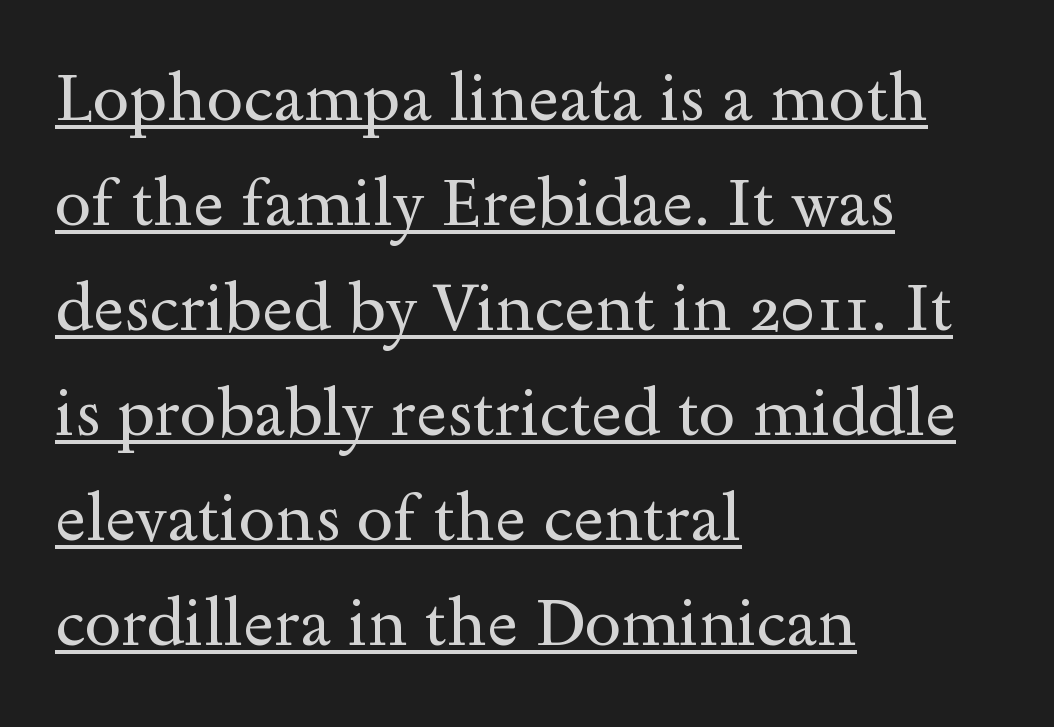
The horizontal fit of the characters is conventional and even. Vertically, the passage feels balanced, rows spaced as you'd expect. The letters look calm and open, with moderate or lighter stems. The paragraph has a hard left edge and a soft right edge.
